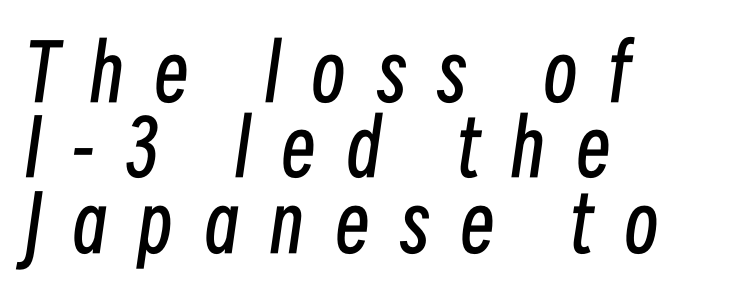
{"italic": "yes", "lean": "right", "slant_degrees": 8, "bold": "no", "weight": "regular", "width": "condensed", "stroke_contrast": "low", "x_height": "medium", "monospaced": "no", "underline": "no", "align": "left", "line_spacing": "tight", "line_spacing_ratio": 0.98, "letter_spacing": "wide", "letter_spacing_em": 0.4, "glyph_px": 77}
